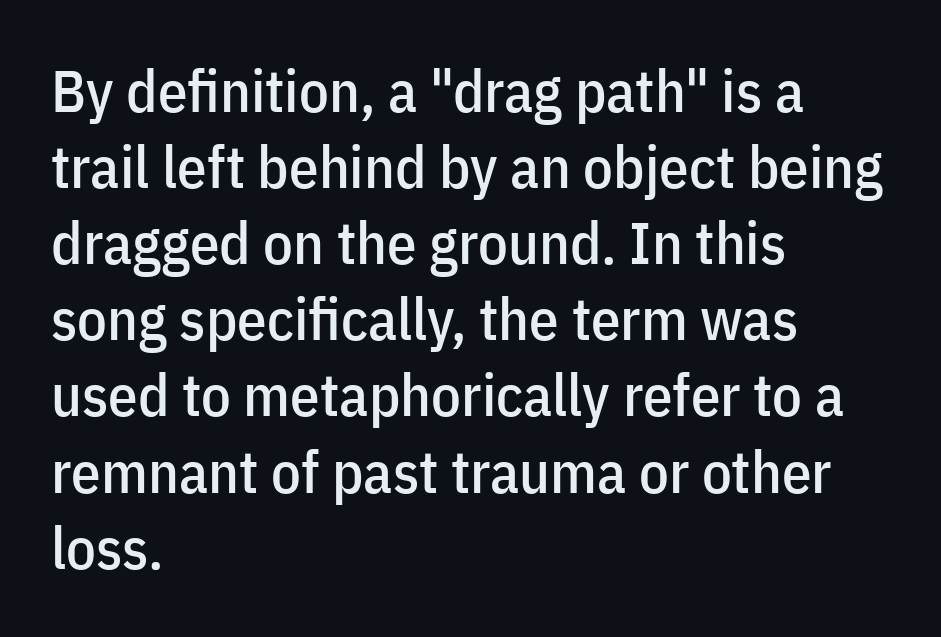
{"serif": "no", "italic": "no", "width": "condensed", "stroke_contrast": "low", "x_height": "medium", "monospaced": "no", "underline": "no", "align": "left", "line_spacing": "normal", "line_spacing_ratio": 1.29, "letter_spacing": "normal", "letter_spacing_em": 0.0, "glyph_px": 59}
